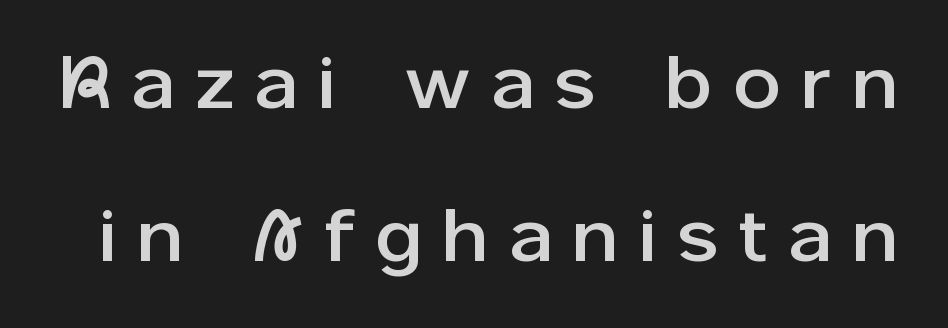
Q: Is the text italic (slanted)? A: No, it is upright.
Q: Is the typeface a serif or a sans-serif typeface? A: Sans-serif.
Q: Is the text underlined? A: No.
Q: Is the spacing between letters normal or unusually wide? A: Unusually wide.
Q: Is the spacing between lines tight, normal or loose? A: Loose.
Q: Width (condensed, normal, or wide)? A: Normal.
Q: Stroke contrast? A: Low.
Q: x-height? A: Medium.
Q: Monospaced? A: No.
